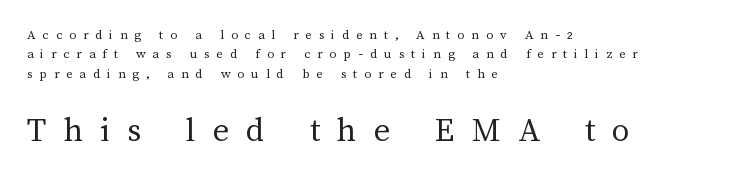
{"italic": "no", "bold": "no", "weight": "regular", "width": "normal", "stroke_contrast": "medium", "x_height": "medium", "monospaced": "no", "underline": "no", "align": "left", "line_spacing": "normal", "line_spacing_ratio": 1.39, "letter_spacing": "wide", "letter_spacing_em": 0.49, "larger_block": "second", "size_ratio": 2.5, "glyph_px": 35}
